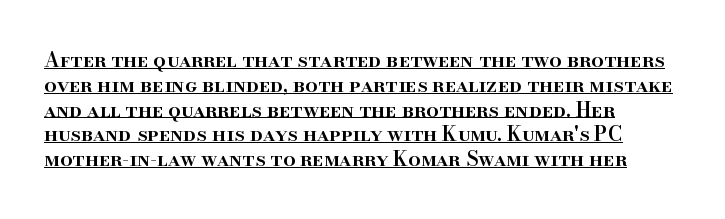
{"italic": "no", "bold": "semi", "underline": "yes", "align": "left", "line_spacing_ratio": 1.24, "letter_spacing": "normal", "letter_spacing_em": 0.0, "glyph_px": 20}
